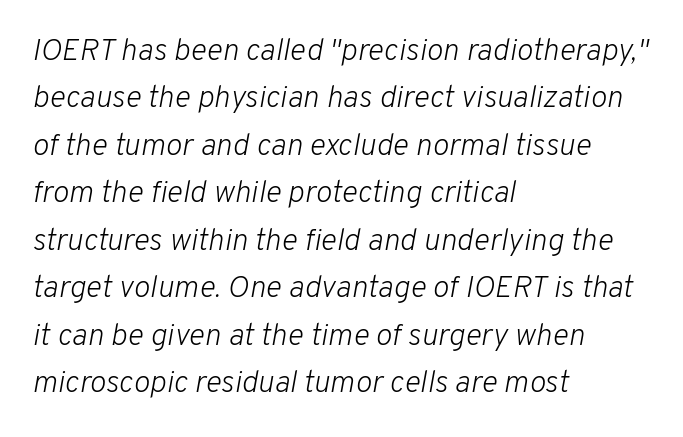
The image shows 31 px light type, italic (leaning right); set left-aligned, normal line spacing (1.53x), normal letter spacing, not underlined; low stroke contrast and a medium x-height.
